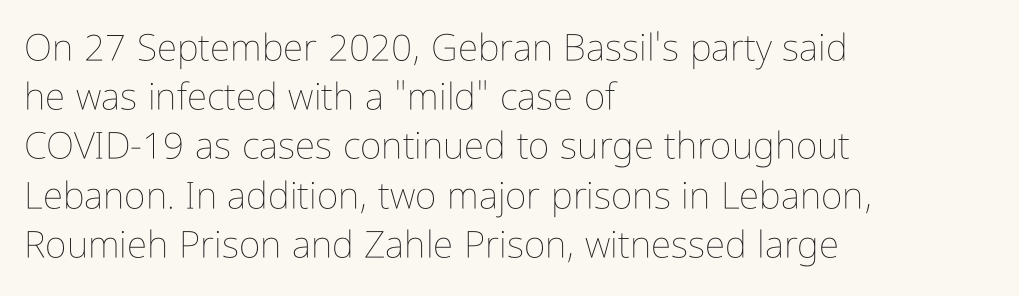
{"italic": "no", "bold": "no", "weight": "thin", "width": "condensed", "stroke_contrast": "low", "x_height": "medium", "monospaced": "no", "underline": "no", "align": "left", "line_spacing": "normal", "line_spacing_ratio": 1.33, "letter_spacing": "normal", "letter_spacing_em": 0.0, "glyph_px": 37}
